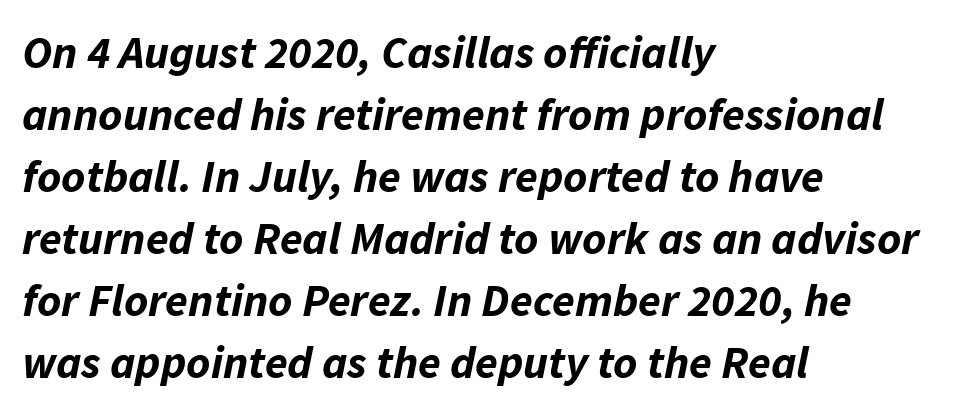
The image shows 46 px bold type, italic (leaning right); set left-aligned, normal line spacing (1.35x), normal letter spacing, not underlined; low stroke contrast and a medium x-height.
